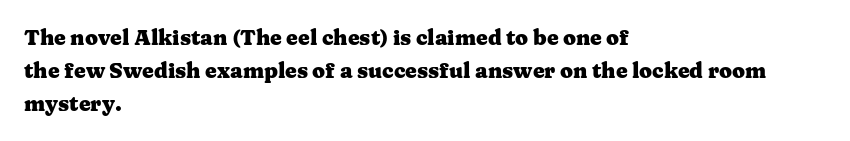
The image shows 21 px bold type, upright; set left-aligned, normal line spacing (1.57x), normal letter spacing, not underlined.
